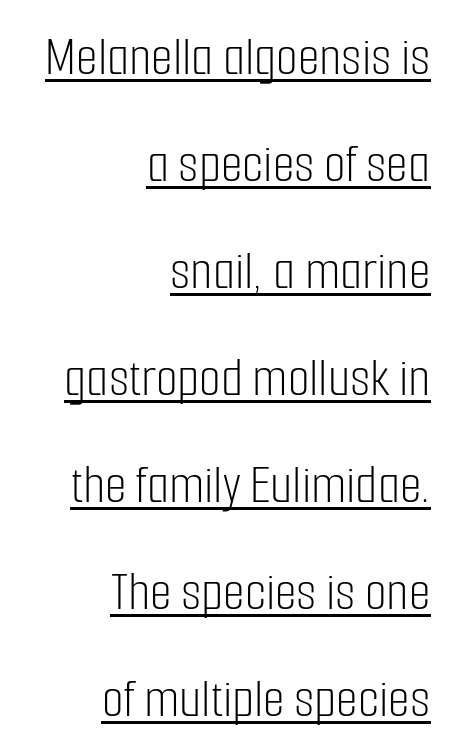
{"serif": "no", "italic": "no", "bold": "no", "weight": "light", "width": "condensed", "stroke_contrast": "low", "x_height": "medium", "monospaced": "no", "underline": "yes", "align": "right", "line_spacing": "loose", "line_spacing_ratio": 1.91, "letter_spacing": "normal", "letter_spacing_em": 0.0, "glyph_px": 56}
